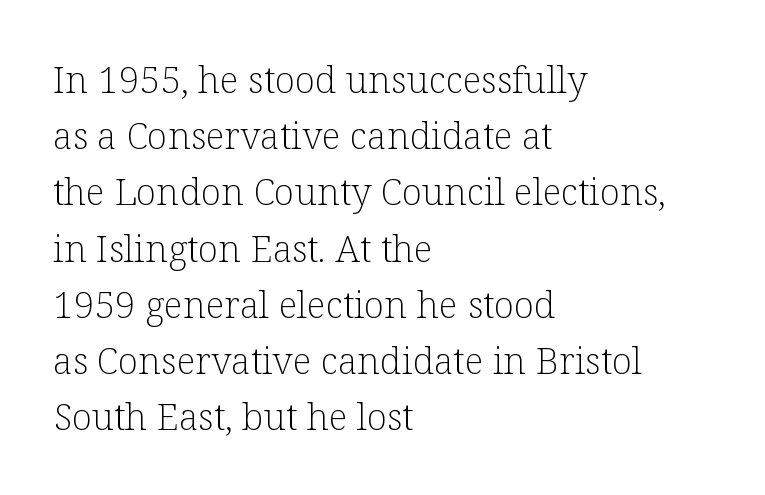
The image shows 37 px light serif type, upright; set left-aligned, normal line spacing (1.52x), normal letter spacing, not underlined; low stroke contrast and a medium x-height.
